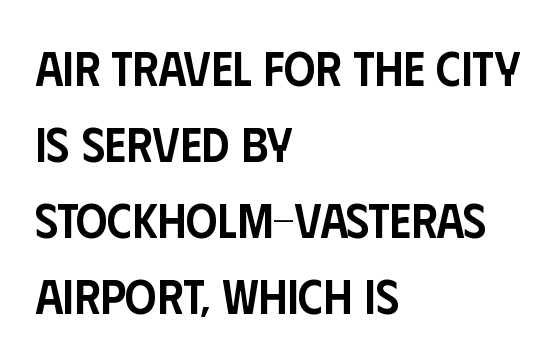
{"serif": "no", "italic": "no", "bold": "semi", "weight": "semibold", "width": "condensed", "stroke_contrast": "low", "x_height": "large", "monospaced": "no", "underline": "no", "align": "left", "line_spacing": "normal", "line_spacing_ratio": 1.55, "letter_spacing": "normal", "letter_spacing_em": 0.0, "glyph_px": 49}
